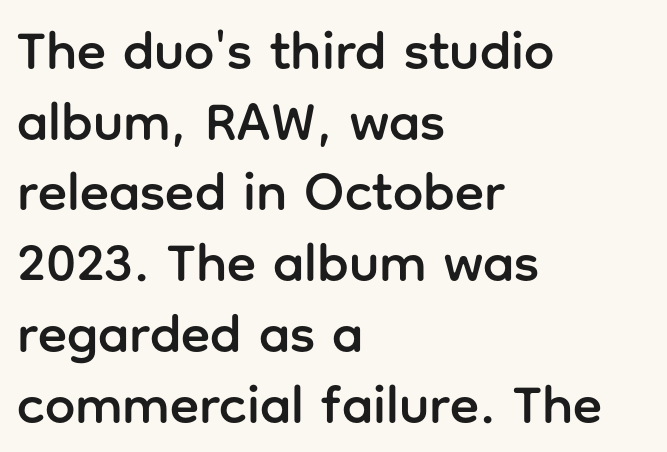
{"serif": "no", "italic": "no", "width": "normal", "stroke_contrast": "low", "x_height": "medium", "monospaced": "no", "underline": "no", "align": "left", "line_spacing": "normal", "line_spacing_ratio": 1.31, "letter_spacing": "normal", "letter_spacing_em": 0.0, "glyph_px": 54}
